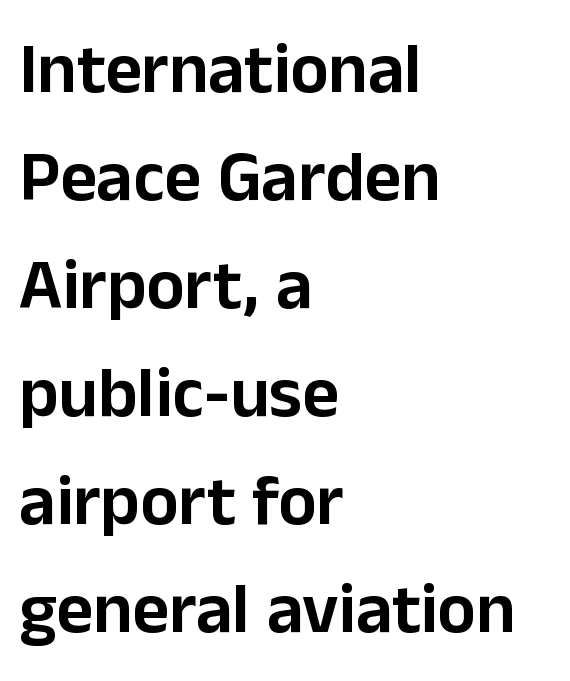
The image shows 71 px sans-serif type, upright; set left-aligned, normal line spacing (1.52x), normal letter spacing, not underlined; low stroke contrast and a medium x-height.
